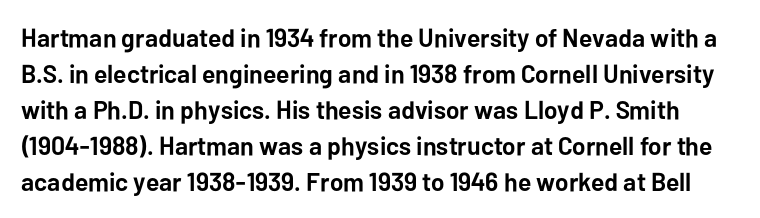
The image shows 26 px bold type, upright; set normal line spacing (1.38x), normal letter spacing, not underlined.
